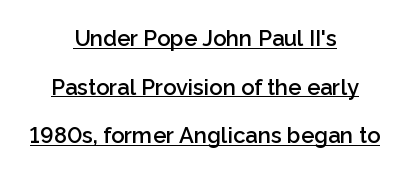
{"italic": "no", "bold": "semi", "underline": "yes", "align": "center", "line_spacing": "loose", "line_spacing_ratio": 2.21, "letter_spacing": "normal", "letter_spacing_em": 0.0, "glyph_px": 22}
